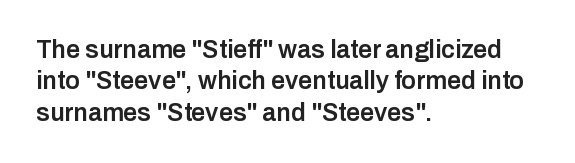
{"italic": "no", "bold": "semi", "underline": "no", "align": "left", "line_spacing": "normal", "line_spacing_ratio": 1.26, "letter_spacing": "normal", "letter_spacing_em": 0.0, "glyph_px": 25}
